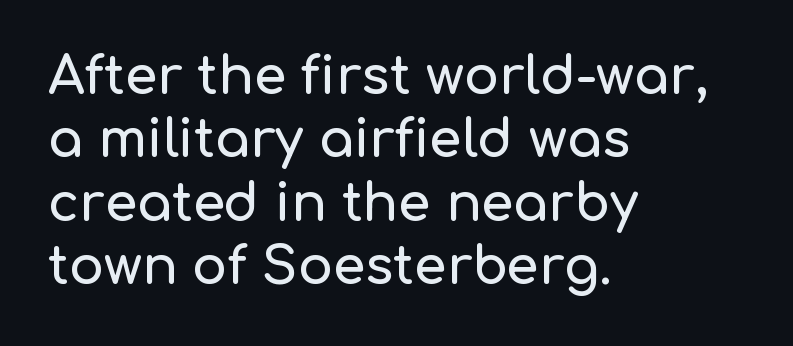
The setting favours the left margin, as ordinary paragraphs usually do. This rendering employs a face without finishing strokes, i.e., a sans-serif. Inter-character spacing is left at the font's built-in metrics. No word sits above an underline.
